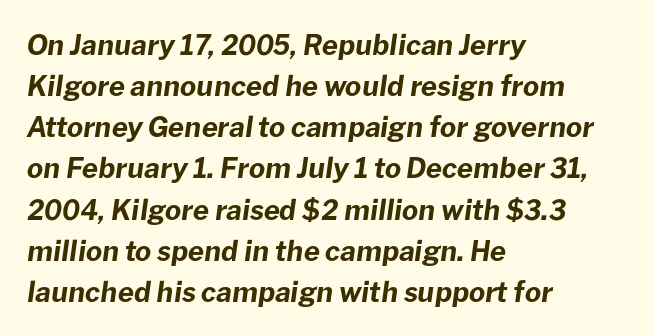
The font is running at its bold setting. Note the varied advance widths — an 'i' is clearly narrower than an 'm'. The ragged edge is on the right, which tells us the setting is flush left. Anything drawn beneath the words? Only blank space. The line texture is even and compact thanks to regular tracking. The text carries the slant typical of an italic or oblique font.
